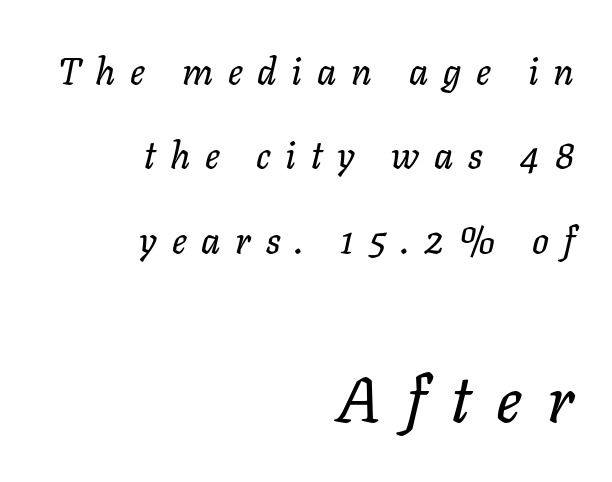
Layout note: lines flush right. The gap between lines stays unmarked. The whole block is typeset with a tilt. Widely set lines give the paragraph a tall, airy silhouette. The lower block of text is set noticeably larger than the block above it.
